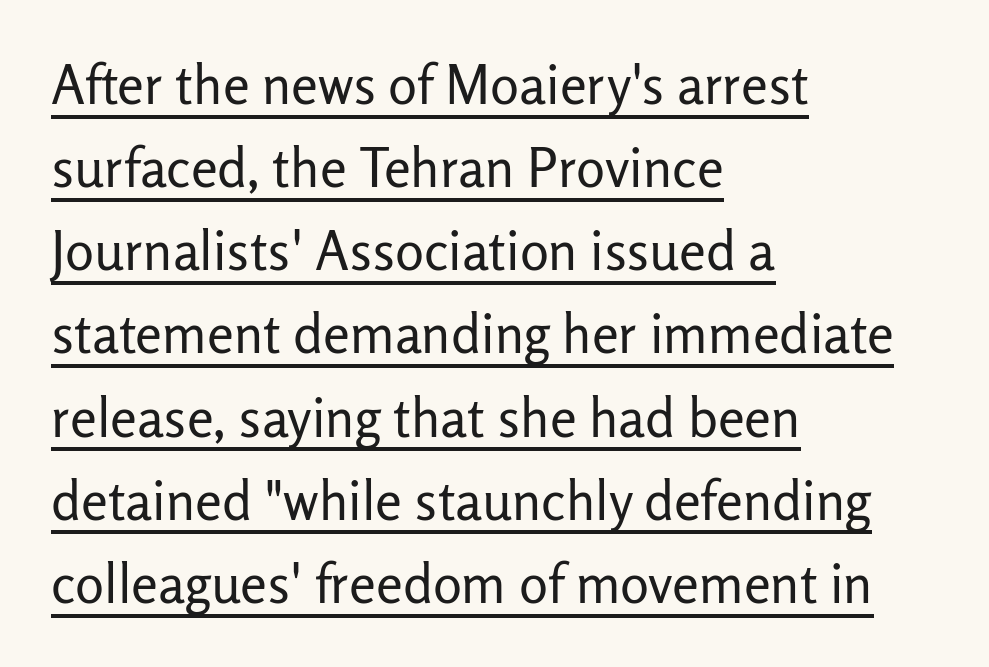
Where is the straight margin? On the left. Serif or sans? Sans — the stroke terminals are bare. Decoration check: the copy is underlined. Summary of weight: not heavy and not bold. The letters stand straight up with perfectly vertical stems. How would I describe the line gaps? Plain and ordinary.
